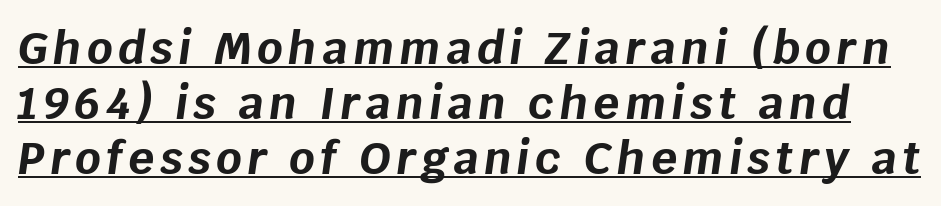
Q: Is the text bold? A: Yes.
Q: Is the text italic (slanted)? A: Yes, it leans right by about 8 degrees.
Q: Is the text underlined? A: Yes.
Q: Width (condensed, normal, or wide)? A: Normal.
Q: Stroke contrast? A: Low.
Q: x-height? A: Large.
Q: Monospaced? A: No.
